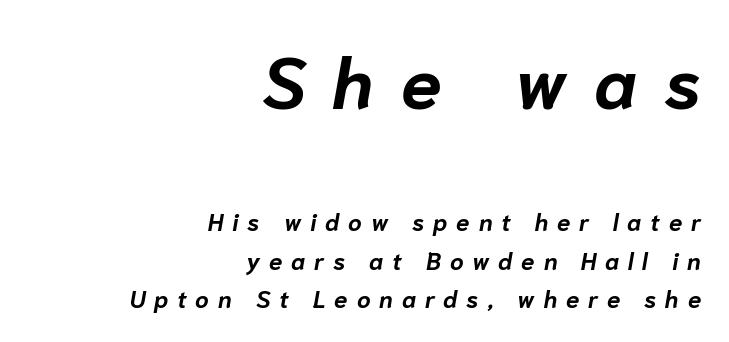
{"italic": "yes", "lean": "right", "slant_degrees": 10, "bold": "yes", "weight": "bold", "width": "normal", "stroke_contrast": "low", "x_height": "medium", "monospaced": "no", "underline": "no", "align": "right", "line_spacing": "normal", "line_spacing_ratio": 1.61, "letter_spacing": "wide", "letter_spacing_em": 0.37, "larger_block": "first", "size_ratio": 3.04, "glyph_px": 73}
